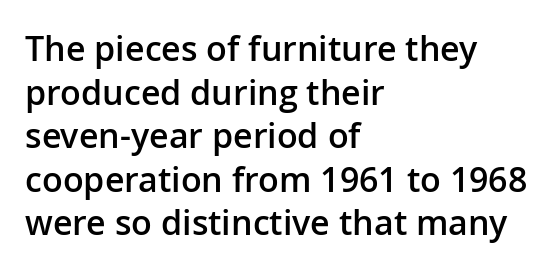
Note: no serifs on the glyphs. Rows of type keep a routine distance in the vertical direction. Compared with a centered layout, this one pins lines to the left instead. Notice how the stems are strictly vertical — no italics here. Short note: letters normally spaced. Moderately thickened strokes mark this as semibold type.
